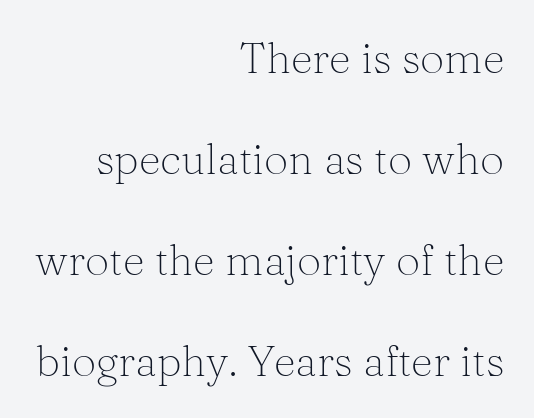
Q: Is the text bold? A: No.
Q: Is the text italic (slanted)? A: No, it is upright.
Q: Is the typeface a serif or a sans-serif typeface? A: Serif.
Q: Is the text underlined? A: No.
Q: How is the paragraph aligned? A: Right-aligned.
Q: Is the spacing between letters normal or unusually wide? A: Normal.
Q: Is the spacing between lines tight, normal or loose? A: Loose.
Q: Width (condensed, normal, or wide)? A: Normal.
Q: Stroke contrast? A: Medium.
Q: x-height? A: Medium.
Q: Monospaced? A: No.
